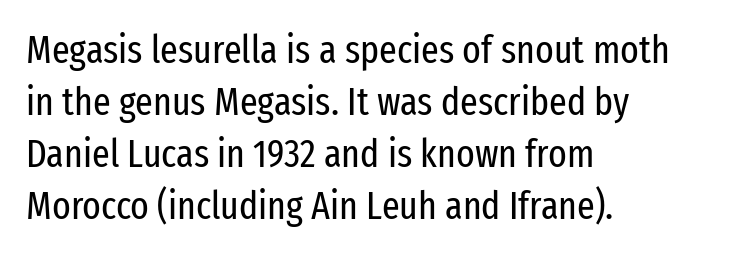
Default kerning and tracking; the words read as compact shapes. Descenders hang freely into open space. Posture: vertical. Left-aligned paragraph, ragged on the right. Regarding leading, the lines here are spaced in the standard way.
